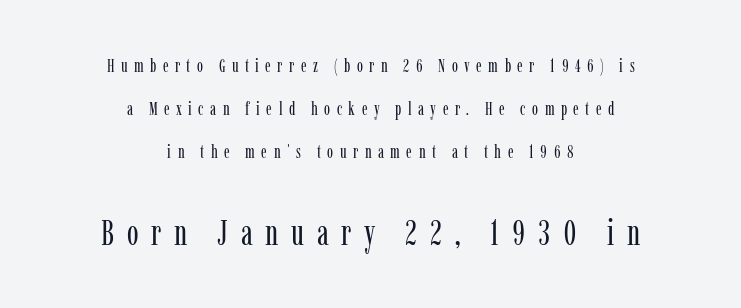
{"serif": "yes", "italic": "no", "bold": "no", "weight": "regular", "width": "condensed", "stroke_contrast": "low", "x_height": "medium", "monospaced": "no", "underline": "no", "align": "center", "line_spacing": "loose", "line_spacing_ratio": 2.38, "letter_spacing": "wide", "letter_spacing_em": 0.36, "larger_block": "second", "size_ratio": 1.94, "glyph_px": 35}
